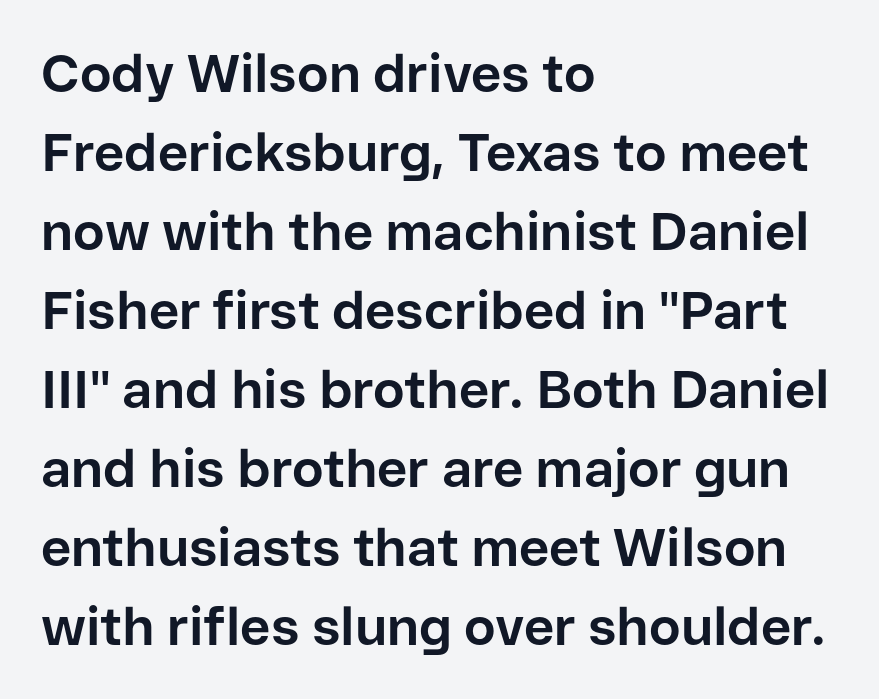
The image shows 53 px bold sans-serif type, upright; set left-aligned, normal line spacing (1.49x), normal letter spacing, not underlined; low stroke contrast and a medium x-height.
